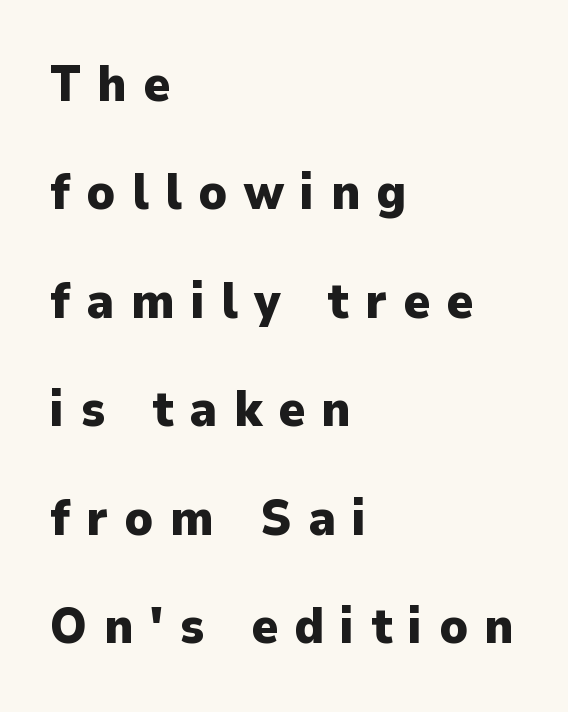
Glyph-to-glyph distance is far greater than everyday printed text. Decoration check: the copy has no underline. The face used here is proportionally spaced, like ordinary book or web type. Typeset ragged right — the left edge is the straight one. A typesetter would label this face a sans. If you drew a line through each stem, it would be perfectly vertical.
